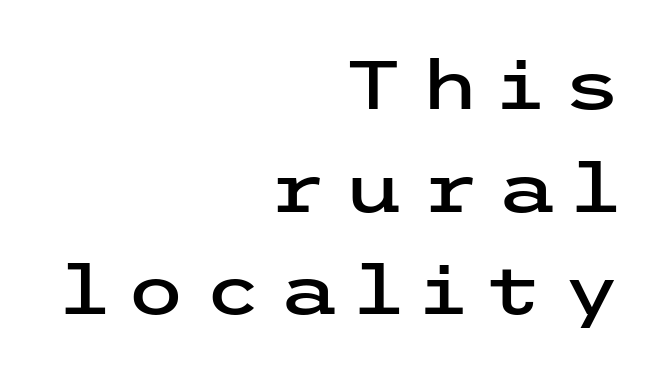
Successive baselines arrive at the customary interval. The specimen reads as upright at a glance. Tracking value appears strongly positive — letters spread wide. Each row of text sits above clean, open space. In CSS terms this would be text-align: right.
